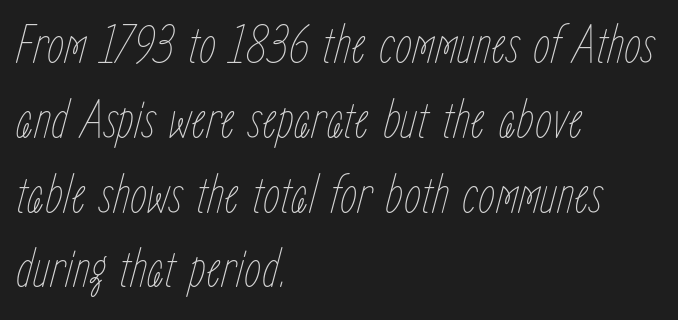
Default kerning and tracking; the words read as compact shapes. Honestly, the row spacing looks completely unremarkable. Decoration check: the copy has no underline. Spacing verdict: proportional, widths tailored to each character.
